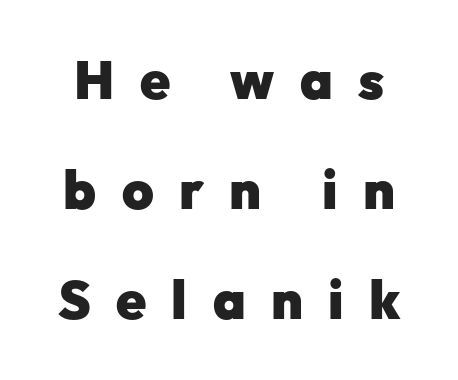
{"serif": "no", "italic": "no", "bold": "yes", "weight": "heavy", "width": "normal", "stroke_contrast": "low", "x_height": "medium", "monospaced": "no", "underline": "no", "line_spacing": "loose", "line_spacing_ratio": 2.04, "letter_spacing": "wide", "letter_spacing_em": 0.47, "glyph_px": 54}
